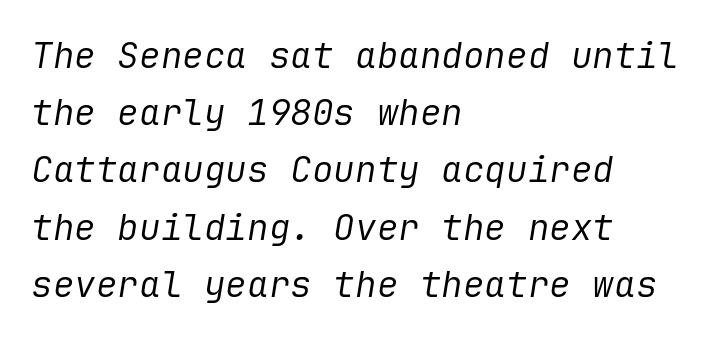
{"italic": "yes", "lean": "right", "slant_degrees": 9, "bold": "no", "weight": "regular", "width": "normal", "stroke_contrast": "low", "x_height": "medium", "underline": "no", "align": "left", "line_spacing": "normal", "line_spacing_ratio": 1.59, "letter_spacing": "normal", "letter_spacing_em": 0.0, "glyph_px": 36}
